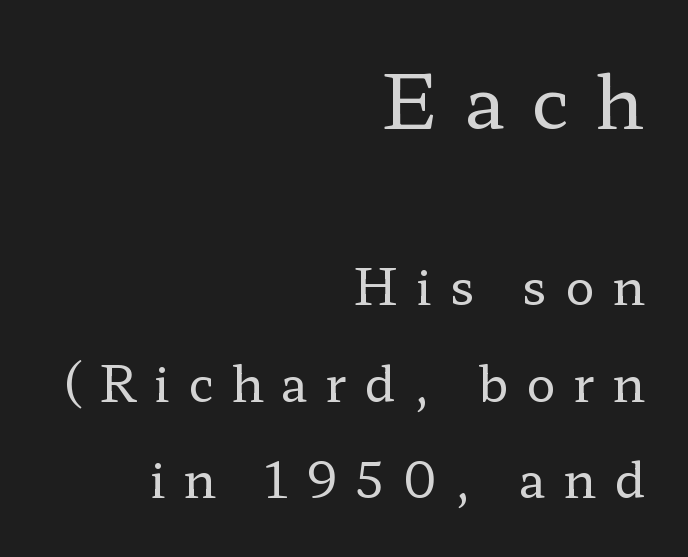
Letterform terminals end in serifs throughout the passage. This block would shrink considerably if given ordinary leading; it's expanded now. Weight: not bold — regular or lighter. The block sitting higher on the canvas is the one with enlarged characters.
